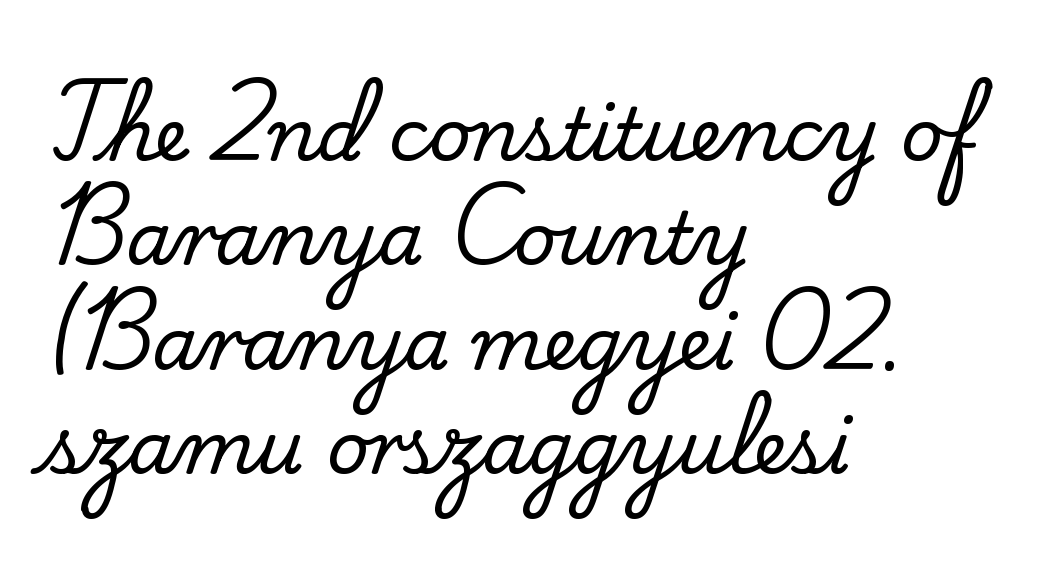
The rows are spaced the way most documents space them. The foot of each line stays bare and open. Character widths vary here, with narrow letters taking less room than wide ones. The tracking reads as untouched default to a designer's eye.
